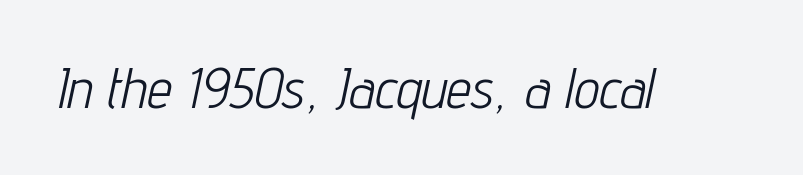
The image shows 56 px light, condensed type, italic (leaning right); set normal letter spacing, not underlined; low stroke contrast and a medium x-height.
